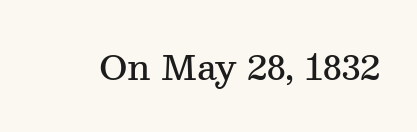
{"serif": "yes", "italic": "no", "bold": "semi", "weight": "semibold", "width": "normal", "stroke_contrast": "medium", "x_height": "medium", "monospaced": "no", "underline": "no", "letter_spacing": "normal", "letter_spacing_em": 0.0, "glyph_px": 34}
